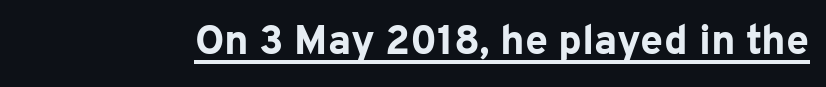
Default kerning and tracking; the words read as compact shapes. Strong, thick strokes mark this as bold type. No italicization has been applied; the sample stays upright. A continuous stroke trails under the words, as in a hyperlink. This rendering employs a face without finishing strokes, i.e., a sans-serif.
